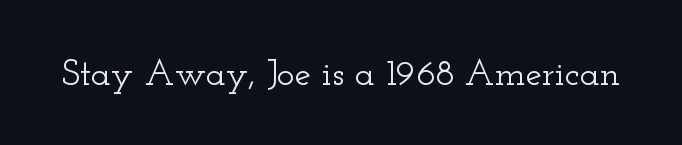
{"serif": "yes", "italic": "no", "width": "wide", "stroke_contrast": "low", "x_height": "small", "monospaced": "no", "underline": "no", "letter_spacing": "normal", "letter_spacing_em": 0.0, "glyph_px": 37}
